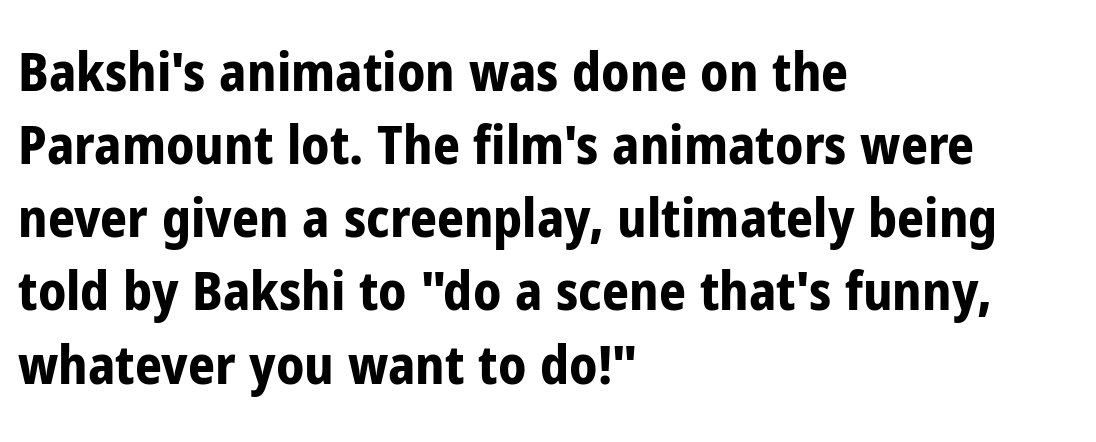
Q: Is the text bold? A: Yes.
Q: Is the text italic (slanted)? A: No, it is upright.
Q: Is the typeface a serif or a sans-serif typeface? A: Sans-serif.
Q: Is the text underlined? A: No.
Q: How is the paragraph aligned? A: Left-aligned.
Q: Is the spacing between letters normal or unusually wide? A: Normal.
Q: Is the spacing between lines tight, normal or loose? A: Normal.
Q: Width (condensed, normal, or wide)? A: Condensed.
Q: Stroke contrast? A: Low.
Q: x-height? A: Medium.
Q: Monospaced? A: No.
